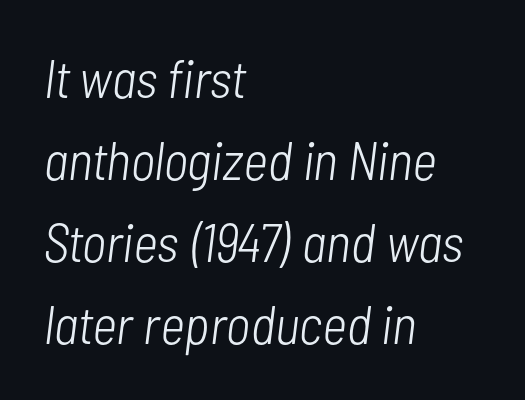
Character widths vary here, with narrow letters taking less room than wide ones. A clean baseline with only descenders dipping below it. The passage shown has conventional tracking throughout. The rows are spaced the way most documents space them. Horizontally, the lines are justified to the leading edge only. Unbolded letterforms with no extra heft.
